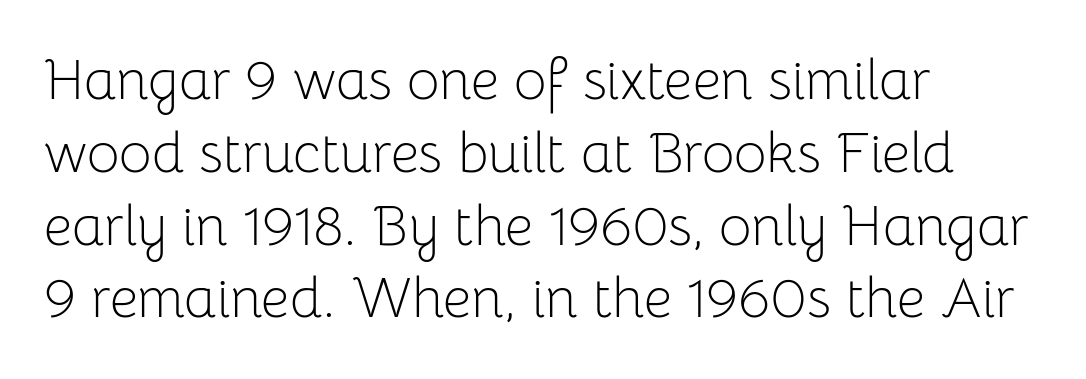
{"serif": "no", "italic": "no", "bold": "no", "weight": "light", "width": "normal", "stroke_contrast": "low", "x_height": "medium", "monospaced": "no", "underline": "no", "align": "left", "line_spacing": "normal", "line_spacing_ratio": 1.3, "letter_spacing": "normal", "letter_spacing_em": 0.0, "glyph_px": 56}
